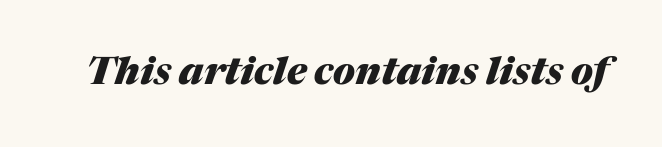
The image shows 38 px heavy type, italic (leaning right); set normal letter spacing, not underlined; medium stroke contrast and a medium x-height.
